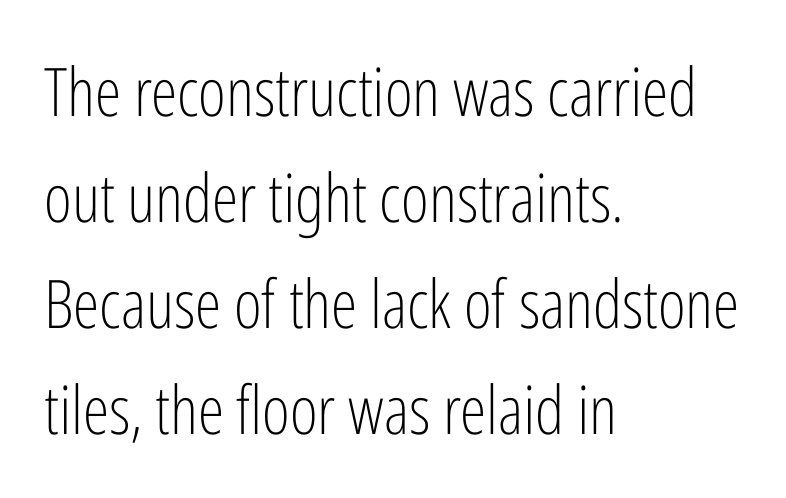
{"serif": "no", "italic": "no", "bold": "no", "weight": "light", "width": "condensed", "stroke_contrast": "low", "x_height": "medium", "monospaced": "no", "underline": "no", "align": "left", "line_spacing": "normal", "line_spacing_ratio": 1.58, "letter_spacing": "normal", "letter_spacing_em": 0.0, "glyph_px": 67}
